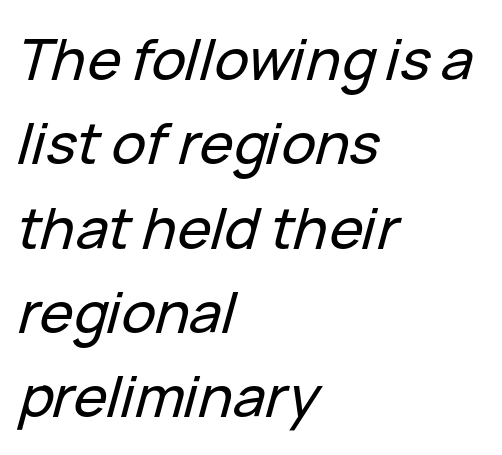
Q: Is the text italic (slanted)? A: Yes, it leans right by about 15 degrees.
Q: Is the text underlined? A: No.
Q: How is the paragraph aligned? A: Left-aligned.
Q: Is the spacing between letters normal or unusually wide? A: Normal.
Q: Is the spacing between lines tight, normal or loose? A: Normal.
Q: Width (condensed, normal, or wide)? A: Normal.
Q: Stroke contrast? A: Low.
Q: x-height? A: Medium.
Q: Monospaced? A: No.
